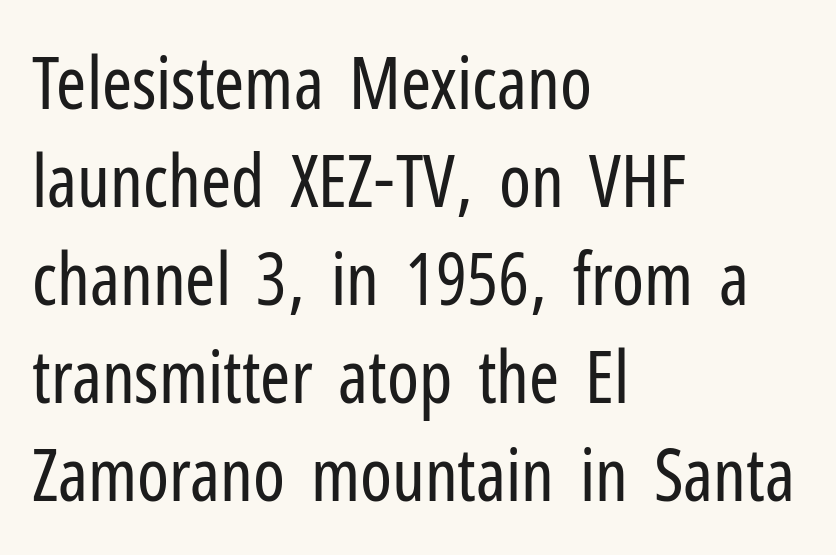
Horizontal bands of white between lines are of average thickness. A typesetter would mark this as roman, not italic. The passage shown is typed in a proportional face where columns would drift. No feet cap the strokes, marking this as sans-serif type.
